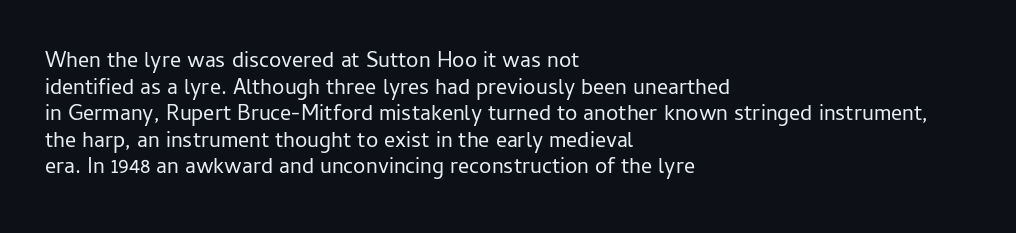
{"italic": "no", "bold": "no", "underline": "no", "align": "left", "line_spacing_ratio": 1.21, "letter_spacing": "normal", "letter_spacing_em": 0.0, "glyph_px": 22}
